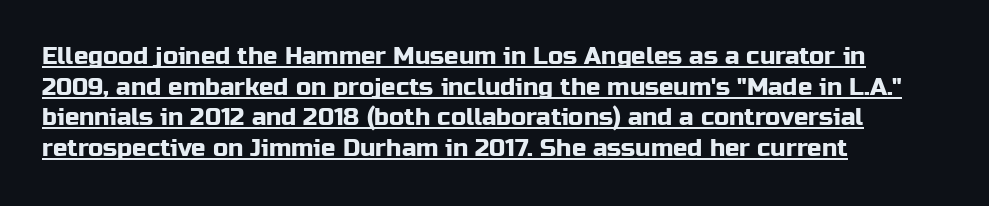
Q: Is the text italic (slanted)? A: No, it is upright.
Q: Is the text underlined? A: Yes.
Q: How is the paragraph aligned? A: Left-aligned.
Q: Is the spacing between letters normal or unusually wide? A: Normal.
Q: Is the spacing between lines tight, normal or loose? A: Normal.
